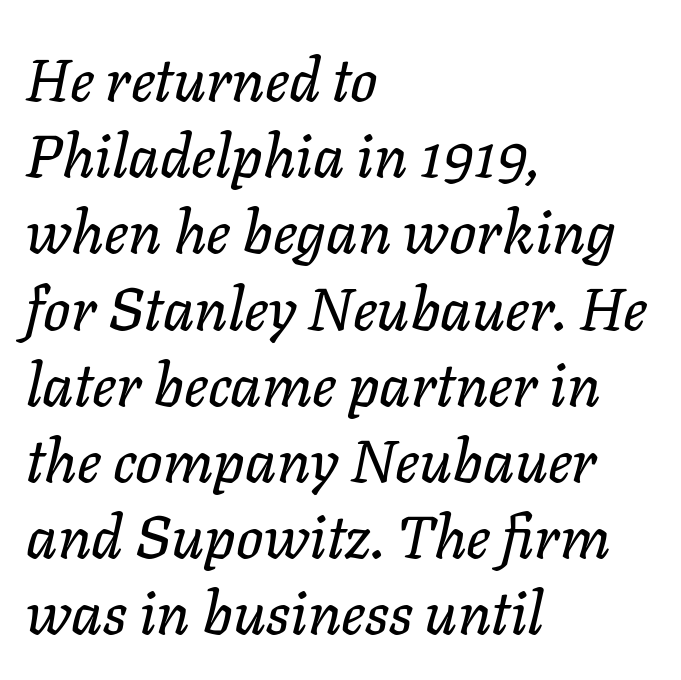
{"italic": "yes", "lean": "right", "slant_degrees": 11, "width": "normal", "stroke_contrast": "low", "x_height": "medium", "monospaced": "no", "underline": "no", "align": "left", "line_spacing": "normal", "line_spacing_ratio": 1.27, "letter_spacing": "normal", "letter_spacing_em": 0.0, "glyph_px": 60}
